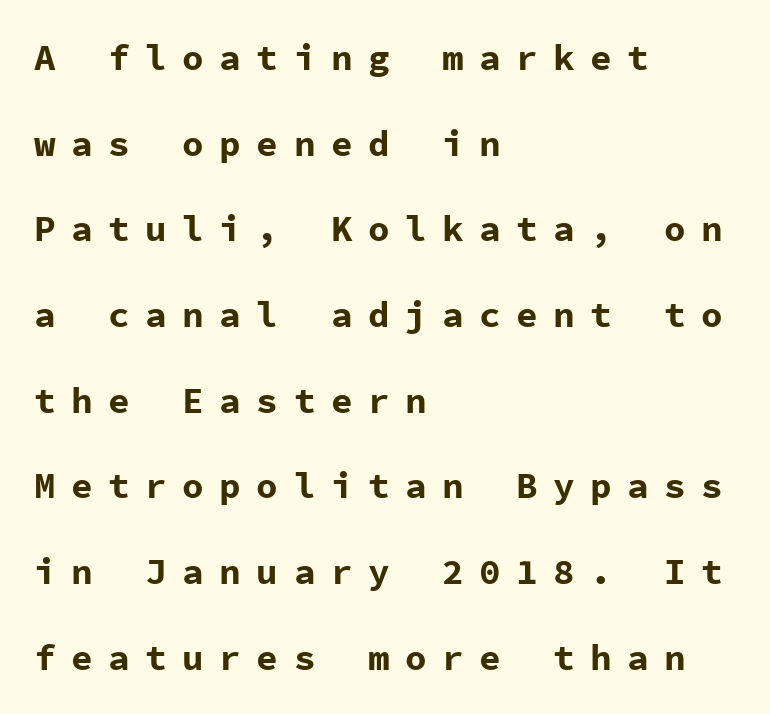
The image shows 36 px bold sans-serif type, upright, monospaced; set left-aligned, loose line spacing (2.38x), unusually wide letter spacing (+0.43 em), not underlined; low stroke contrast and a medium x-height.
